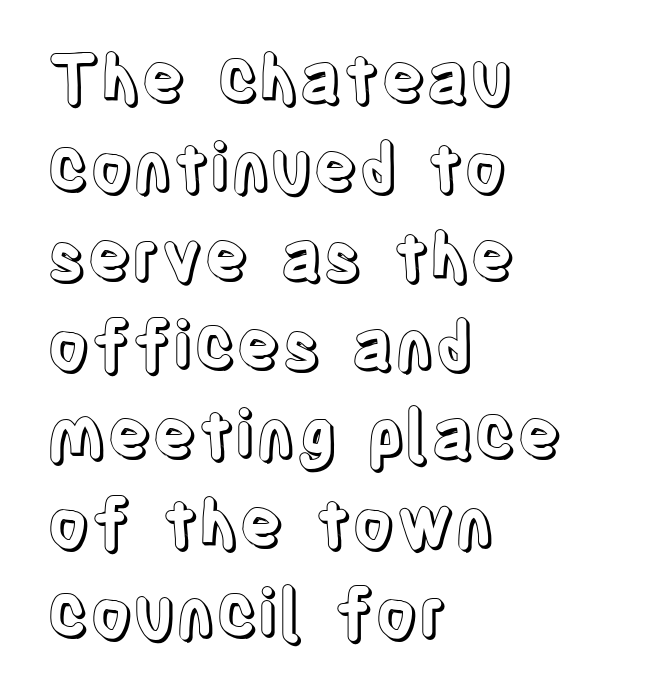
The image shows 66 px condensed type, upright; set left-aligned, normal line spacing (1.35x), normal letter spacing, not underlined; a large x-height.
